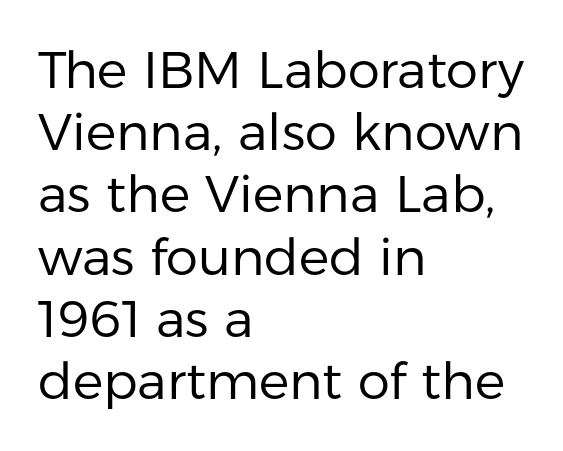
{"serif": "no", "italic": "no", "bold": "no", "weight": "regular", "width": "normal", "stroke_contrast": "low", "x_height": "medium", "monospaced": "no", "underline": "no", "align": "left", "line_spacing_ratio": 1.22, "letter_spacing": "normal", "letter_spacing_em": 0.0, "glyph_px": 51}
